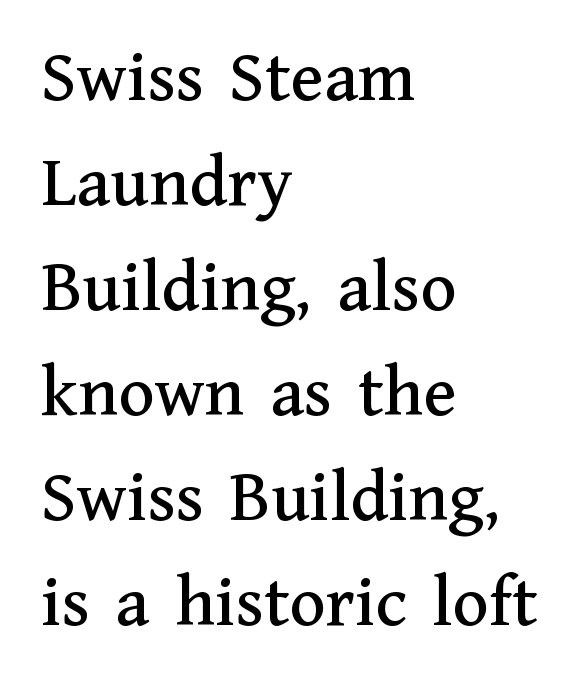
The image shows 75 px serif type, upright; set left-aligned, normal line spacing (1.4x), normal letter spacing, not underlined; medium stroke contrast and a medium x-height.
